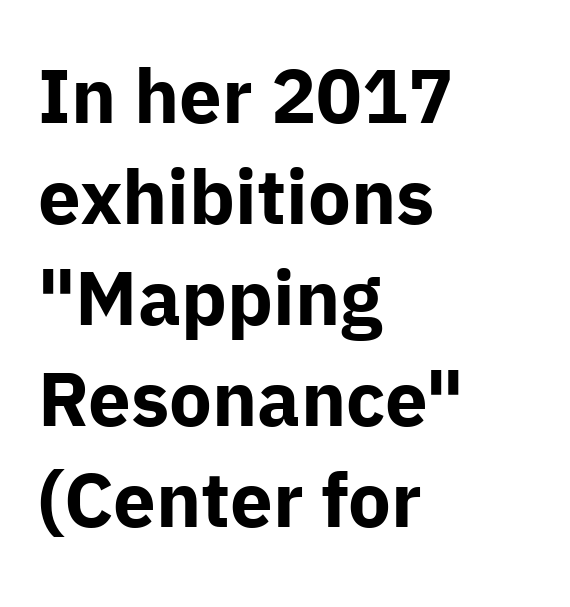
The lettering stays uniformly vertical, giving the passage a roman look. The paragraph has a hard left edge and a soft right edge. The baseline area is clear. In terms of weight, the rendering is a true, heavy bold.
